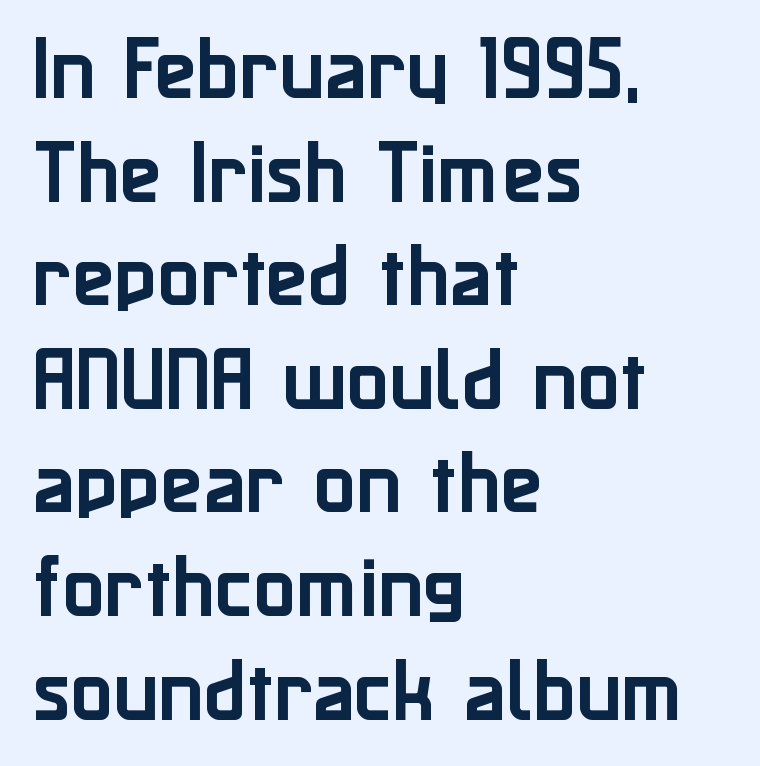
{"serif": "no", "italic": "no", "width": "normal", "stroke_contrast": "low", "x_height": "medium", "monospaced": "no", "underline": "no", "align": "left", "line_spacing": "normal", "line_spacing_ratio": 1.48, "letter_spacing": "normal", "letter_spacing_em": 0.0, "glyph_px": 70}
